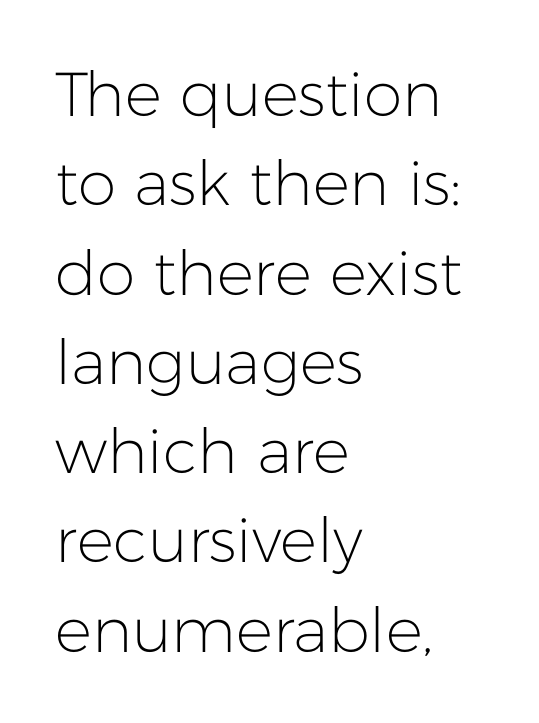
Q: Is the text bold? A: No.
Q: Is the text italic (slanted)? A: No, it is upright.
Q: Is the typeface a serif or a sans-serif typeface? A: Sans-serif.
Q: Is the text underlined? A: No.
Q: How is the paragraph aligned? A: Left-aligned.
Q: Is the spacing between letters normal or unusually wide? A: Normal.
Q: Is the spacing between lines tight, normal or loose? A: Normal.
Q: Width (condensed, normal, or wide)? A: Normal.
Q: Stroke contrast? A: Low.
Q: x-height? A: Medium.
Q: Monospaced? A: No.
